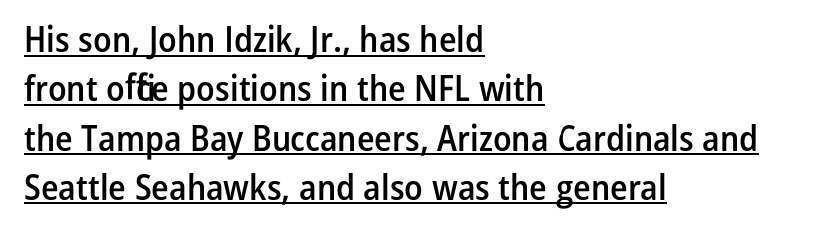
The image shows 36 px semibold, condensed sans-serif type, upright; set left-aligned, normal line spacing (1.37x), normal letter spacing, underlined; low stroke contrast and a medium x-height.
